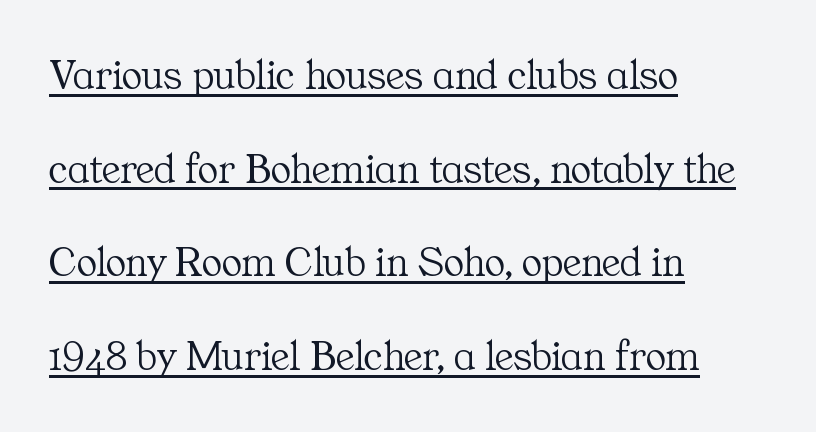
{"serif": "yes", "italic": "no", "bold": "no", "weight": "light", "width": "normal", "stroke_contrast": "medium", "x_height": "medium", "monospaced": "no", "underline": "yes", "align": "left", "line_spacing": "loose", "line_spacing_ratio": 2.18, "letter_spacing": "normal", "letter_spacing_em": 0.0, "glyph_px": 43}
